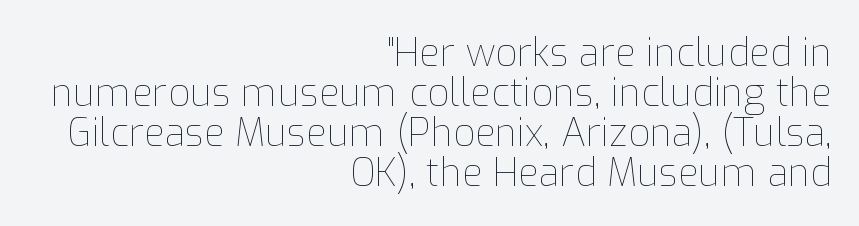
{"italic": "no", "bold": "no", "weight": "thin", "width": "normal", "stroke_contrast": "low", "x_height": "medium", "monospaced": "no", "underline": "no", "align": "right", "line_spacing": "tight", "line_spacing_ratio": 1.05, "letter_spacing": "normal", "letter_spacing_em": 0.0, "glyph_px": 38}
